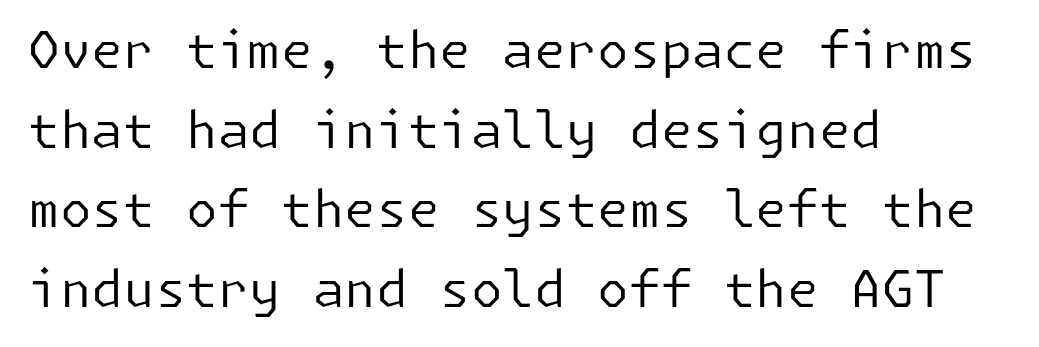
Q: Is the text bold? A: No.
Q: Is the text italic (slanted)? A: No, it is upright.
Q: Is the typeface a serif or a sans-serif typeface? A: Sans-serif.
Q: Is the text underlined? A: No.
Q: How is the paragraph aligned? A: Left-aligned.
Q: Is the spacing between letters normal or unusually wide? A: Normal.
Q: Is the spacing between lines tight, normal or loose? A: Normal.
Q: Width (condensed, normal, or wide)? A: Normal.
Q: Stroke contrast? A: Low.
Q: x-height? A: Medium.
